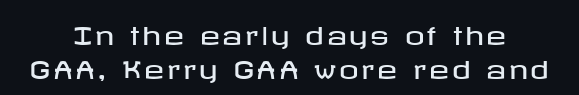
{"italic": "no", "underline": "no", "line_spacing": "normal", "line_spacing_ratio": 1.42, "glyph_px": 24}
